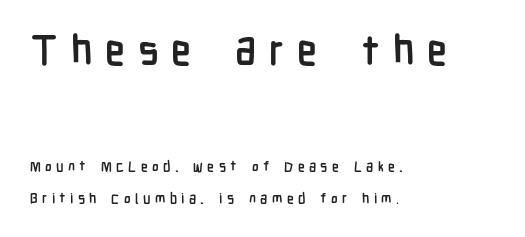
{"serif": "no", "italic": "no", "bold": "yes", "weight": "semibold", "width": "condensed", "stroke_contrast": "low", "x_height": "medium", "monospaced": "no", "underline": "no", "align": "left", "line_spacing": "loose", "line_spacing_ratio": 2.34, "letter_spacing": "wide", "letter_spacing_em": 0.31, "larger_block": "first", "size_ratio": 2.93, "glyph_px": 41}
